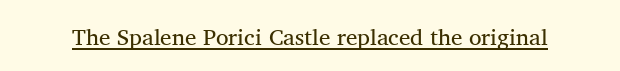
The image shows 23 px text type, upright; set normal letter spacing, underlined.
